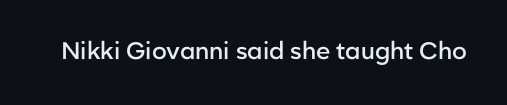
{"italic": "no", "bold": "semi", "underline": "no", "letter_spacing": "normal", "letter_spacing_em": 0.0, "glyph_px": 24}
